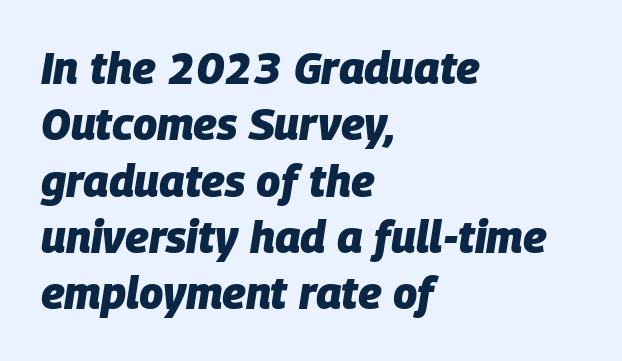
You can tell it's italic because the verticals aren't actually vertical. Here the designer chose a conventional face with non-uniform glyph widths. Vertically, the passage feels balanced, rows spaced as you'd expect. The text block is weighted toward the left margin, trailing off unevenly rightward. The zone under the glyphs is completely vacant. Does extra space separate the letters? No, they use regular spacing.
